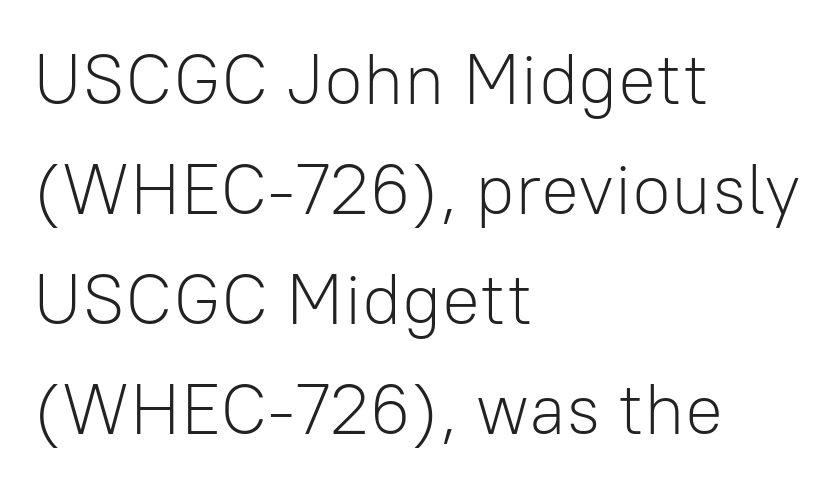
The image shows 71 px light sans-serif type, upright; set left-aligned, normal line spacing (1.55x), normal letter spacing, not underlined; low stroke contrast and a medium x-height.
